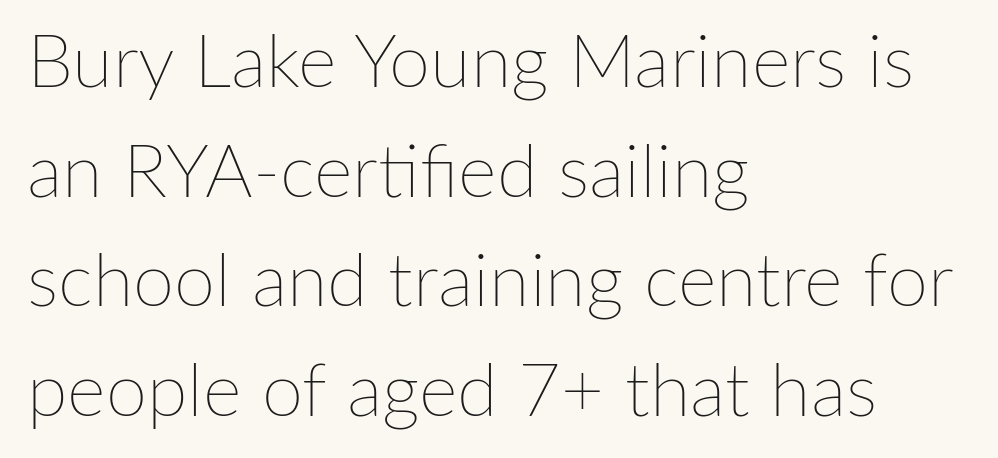
{"italic": "no", "bold": "no", "weight": "thin", "width": "normal", "stroke_contrast": "low", "x_height": "medium", "monospaced": "no", "underline": "no", "align": "left", "line_spacing": "normal", "line_spacing_ratio": 1.48, "letter_spacing": "normal", "letter_spacing_em": 0.0, "glyph_px": 74}
